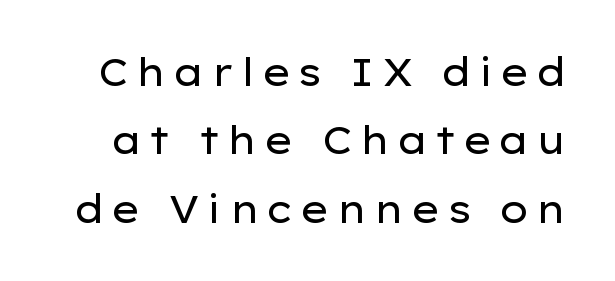
{"serif": "no", "italic": "no", "bold": "no", "weight": "regular", "width": "wide", "stroke_contrast": "low", "x_height": "medium", "monospaced": "no", "underline": "no", "line_spacing_ratio": 1.8, "glyph_px": 38}
